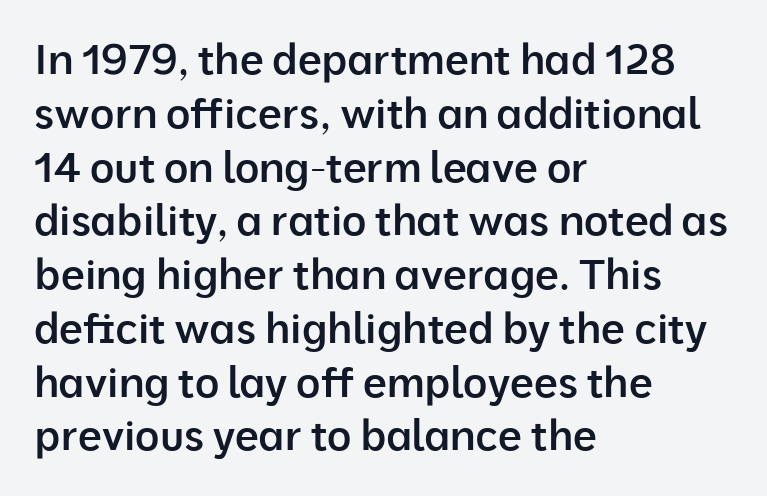
The image shows 42 px semibold sans-serif type, upright; set left-aligned, normal line spacing (1.28x), normal letter spacing, not underlined; low stroke contrast and a medium x-height.
